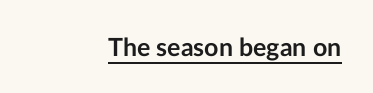
Q: Is the text bold? A: Yes.
Q: Is the text italic (slanted)? A: No, it is upright.
Q: Is the text underlined? A: Yes.
Q: Is the spacing between letters normal or unusually wide? A: Normal.
